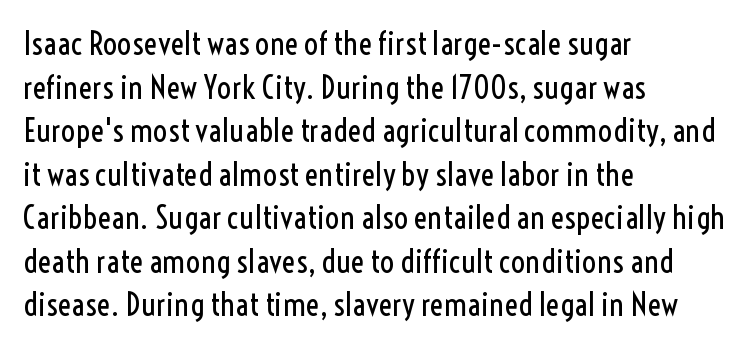
The image shows 32 px regular-weight, condensed sans-serif type, upright; set left-aligned, normal line spacing (1.36x), normal letter spacing, not underlined; a medium x-height.
